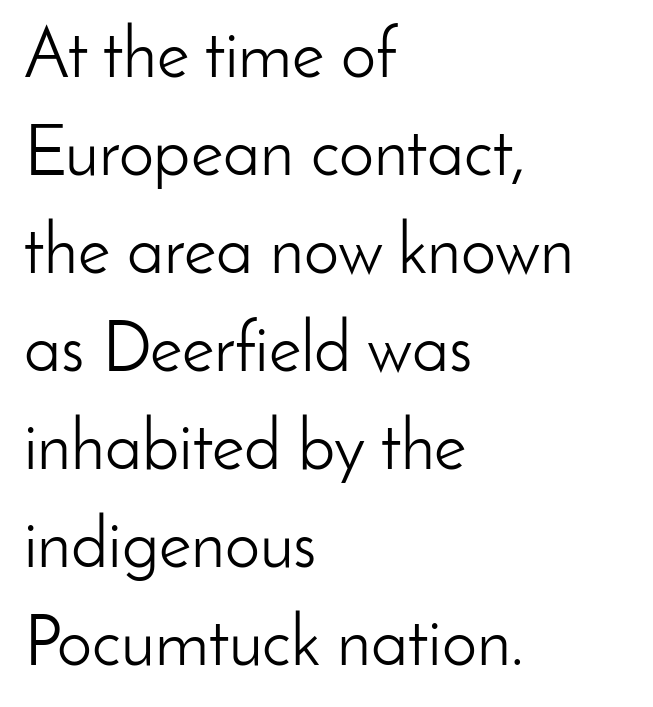
Q: Is the text bold? A: No.
Q: Is the text italic (slanted)? A: No, it is upright.
Q: Is the typeface a serif or a sans-serif typeface? A: Sans-serif.
Q: Is the text underlined? A: No.
Q: How is the paragraph aligned? A: Left-aligned.
Q: Is the spacing between letters normal or unusually wide? A: Normal.
Q: Is the spacing between lines tight, normal or loose? A: Normal.
Q: Width (condensed, normal, or wide)? A: Normal.
Q: Stroke contrast? A: Low.
Q: x-height? A: Small.
Q: Monospaced? A: No.
